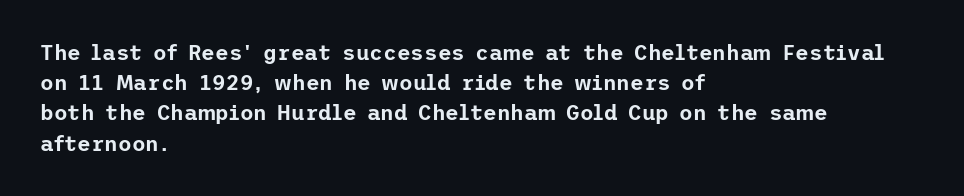
The image shows 21 px text type, upright; set left-aligned, normal line spacing (1.44x), normal letter spacing, not underlined.
